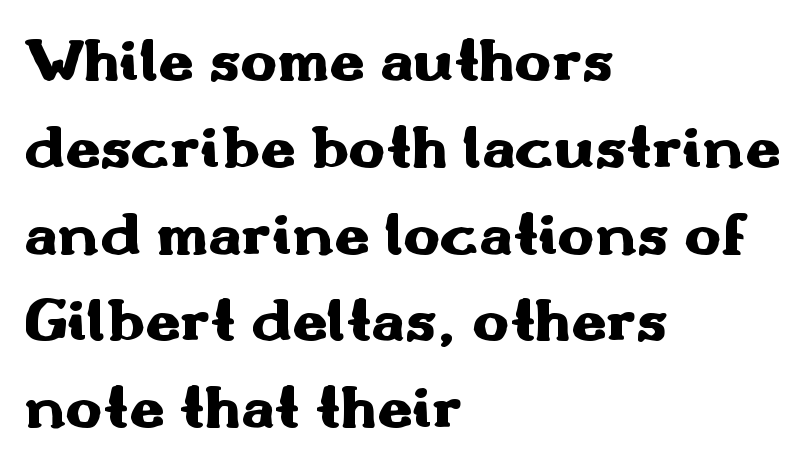
The space beneath each line is pristine and unruled. Letterform terminals end flat and unadorned throughout the passage. The face used here is proportionally spaced, like ordinary book or web type. A normal amount of white space separates one row of letters from the next. The rag falls on the right side of this text block.
